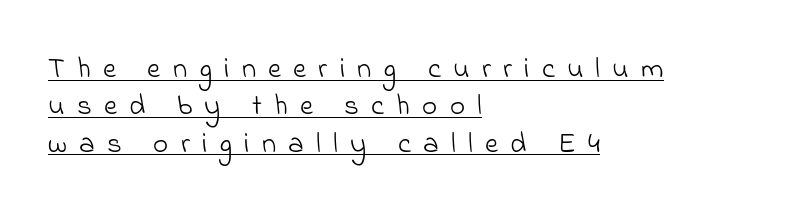
The image shows 29 px light sans-serif type; set left-aligned, normal line spacing (1.29x), unusually wide letter spacing (+0.42 em), underlined; low stroke contrast and a small x-height.
